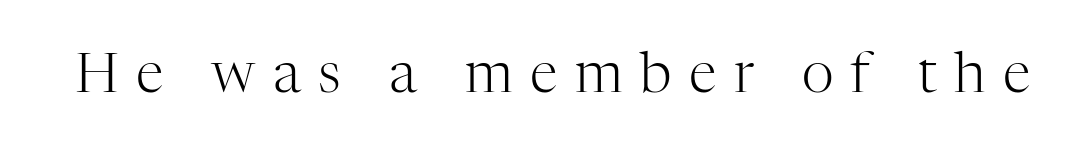
The image shows 56 px light serif type, upright; set unusually wide letter spacing (+0.31 em), not underlined; high stroke contrast and a medium x-height.
